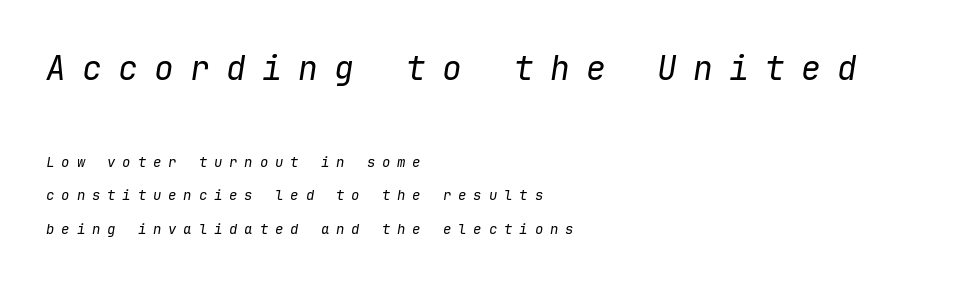
Q: Is the text bold? A: No.
Q: Is the text italic (slanted)? A: Yes, it leans right by about 9 degrees.
Q: Is the text underlined? A: No.
Q: How is the paragraph aligned? A: Left-aligned.
Q: Is the spacing between letters normal or unusually wide? A: Unusually wide.
Q: Is the spacing between lines tight, normal or loose? A: Loose.
Q: Which block of text is set in a larger size, the first (top) or the second (bottom)? A: The first (top) one.
Q: Width (condensed, normal, or wide)? A: Normal.
Q: Stroke contrast? A: Low.
Q: x-height? A: Medium.
Q: Monospaced? A: Yes.
